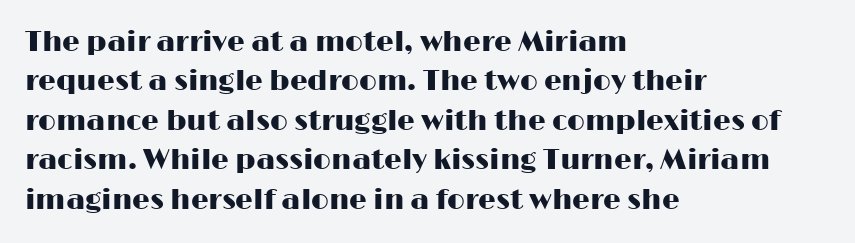
Q: Is the text italic (slanted)? A: No, it is upright.
Q: Is the typeface a serif or a sans-serif typeface? A: Sans-serif.
Q: Is the text underlined? A: No.
Q: How is the paragraph aligned? A: Left-aligned.
Q: Is the spacing between letters normal or unusually wide? A: Normal.
Q: Is the spacing between lines tight, normal or loose? A: Normal.
Q: Width (condensed, normal, or wide)? A: Wide.
Q: Stroke contrast? A: High.
Q: x-height? A: Medium.
Q: Monospaced? A: No.
